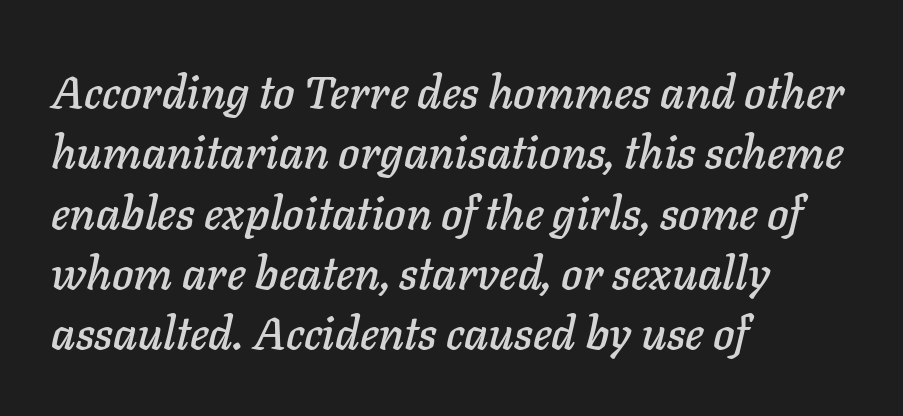
Q: Is the text italic (slanted)? A: Yes, it leans right by about 11 degrees.
Q: Is the text underlined? A: No.
Q: How is the paragraph aligned? A: Left-aligned.
Q: Is the spacing between letters normal or unusually wide? A: Normal.
Q: Is the spacing between lines tight, normal or loose? A: Normal.
Q: Width (condensed, normal, or wide)? A: Normal.
Q: Stroke contrast? A: Low.
Q: x-height? A: Medium.
Q: Monospaced? A: No.
